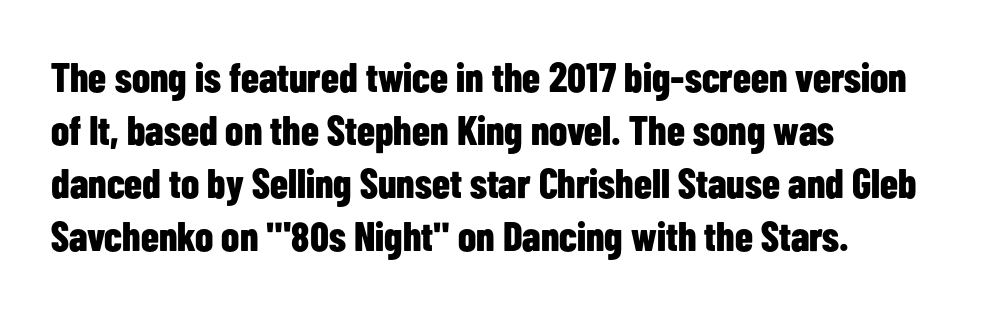
The designer left line spacing at the default. Nope, no serifs anywhere on these letters. You could not count columns in this text — the font is proportionally spaced. The glyphs are unaccompanied by any horizontal stroke below them. These lines were composed using upright roman letters. The sample has been set heavy, in full bold.
